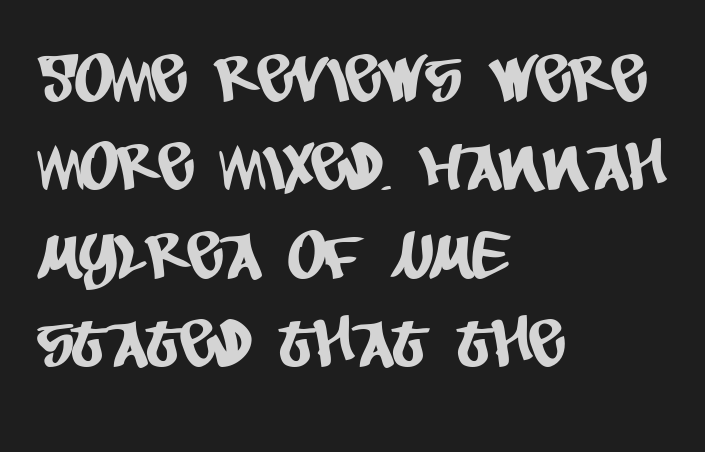
A normal amount of white space separates one row of letters from the next. The typesetter chose a ragged-right arrangement here. Character widths vary here, with narrow letters taking less room than wide ones. Caption: standard tracking, unaltered. Does the type have serifs? No, each stem ends abruptly.
